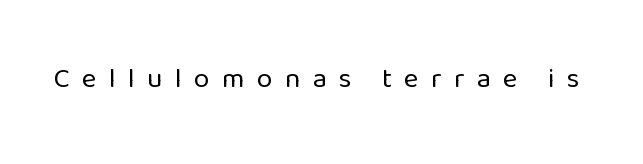
{"serif": "no", "italic": "no", "bold": "no", "weight": "regular", "width": "normal", "stroke_contrast": "low", "x_height": "medium", "monospaced": "no", "underline": "no", "letter_spacing": "wide", "letter_spacing_em": 0.44, "glyph_px": 28}
